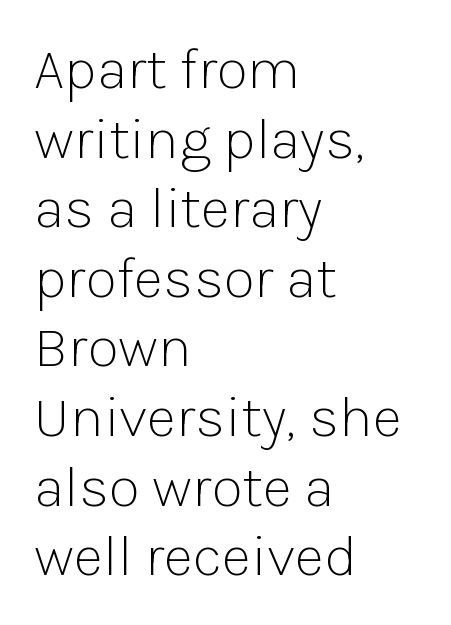
{"serif": "no", "italic": "no", "bold": "no", "weight": "light", "width": "normal", "stroke_contrast": "low", "x_height": "medium", "monospaced": "no", "underline": "no", "align": "left", "line_spacing_ratio": 1.2, "letter_spacing": "normal", "letter_spacing_em": 0.0, "glyph_px": 58}
